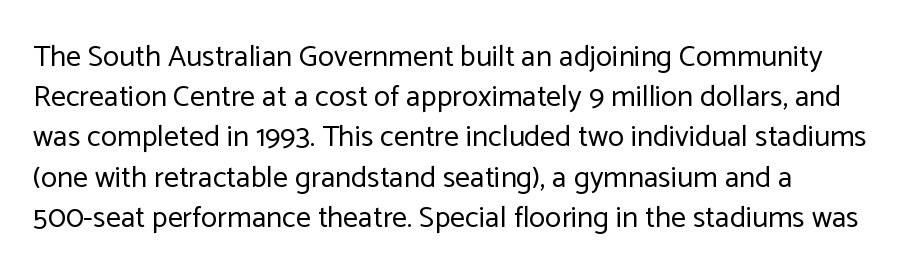
{"serif": "no", "italic": "no", "bold": "no", "weight": "regular", "width": "normal", "stroke_contrast": "low", "x_height": "medium", "monospaced": "no", "underline": "no", "align": "left", "line_spacing": "normal", "line_spacing_ratio": 1.34, "letter_spacing": "normal", "letter_spacing_em": 0.0, "glyph_px": 30}
